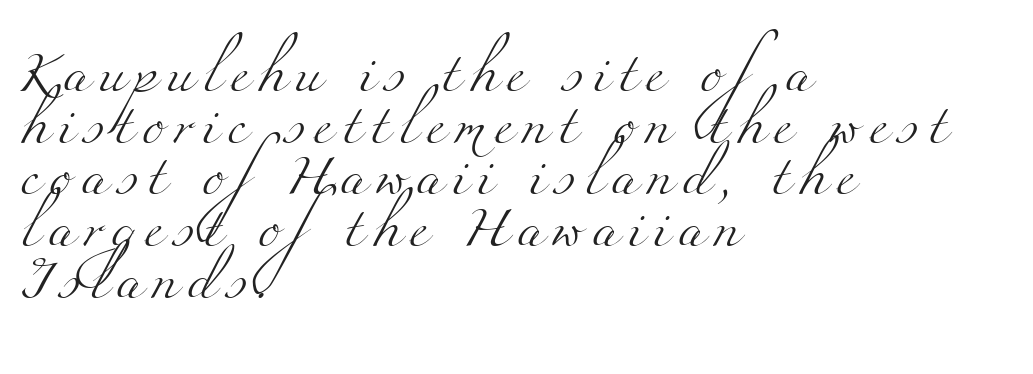
Q: Is the text bold? A: No.
Q: Is the text underlined? A: No.
Q: How is the paragraph aligned? A: Left-aligned.
Q: Is the spacing between letters normal or unusually wide? A: Unusually wide.
Q: Is the spacing between lines tight, normal or loose? A: Normal.
Q: Width (condensed, normal, or wide)? A: Wide.
Q: Stroke contrast? A: Medium.
Q: x-height? A: Small.
Q: Monospaced? A: No.
